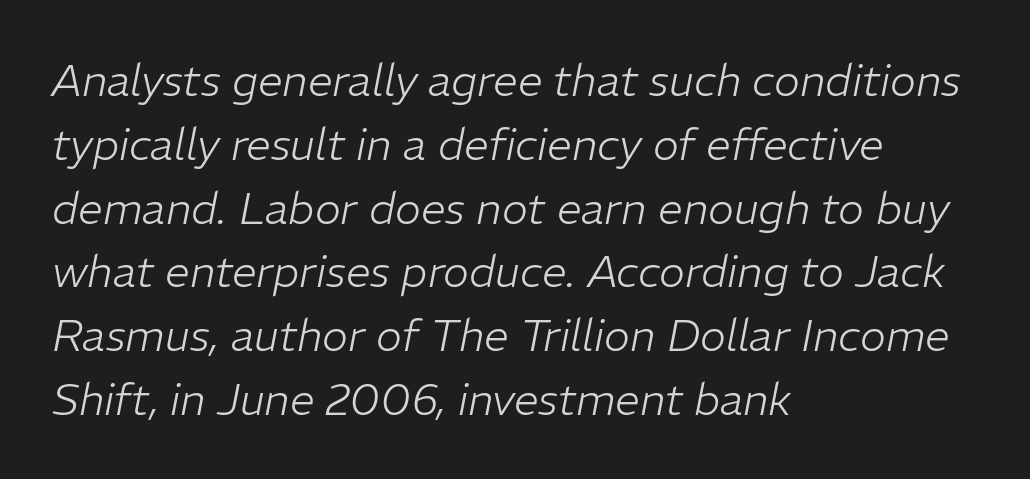
{"italic": "yes", "lean": "right", "slant_degrees": 11, "bold": "no", "weight": "light", "width": "normal", "stroke_contrast": "low", "x_height": "medium", "monospaced": "no", "underline": "no", "align": "left", "line_spacing": "normal", "line_spacing_ratio": 1.45, "letter_spacing": "normal", "letter_spacing_em": 0.0, "glyph_px": 44}
